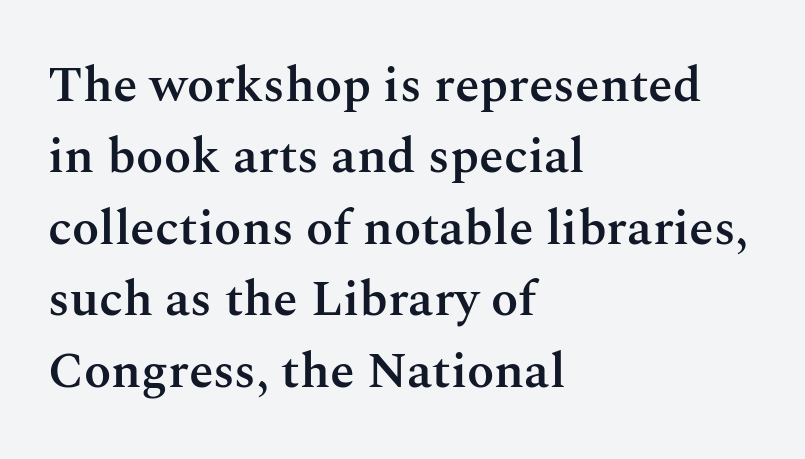
Q: Is the text bold? A: Semi-bold.
Q: Is the text italic (slanted)? A: No, it is upright.
Q: Is the typeface a serif or a sans-serif typeface? A: Serif.
Q: Is the text underlined? A: No.
Q: How is the paragraph aligned? A: Left-aligned.
Q: Is the spacing between letters normal or unusually wide? A: Normal.
Q: Is the spacing between lines tight, normal or loose? A: Normal.
Q: Width (condensed, normal, or wide)? A: Normal.
Q: Stroke contrast? A: Medium.
Q: x-height? A: Medium.
Q: Monospaced? A: No.
